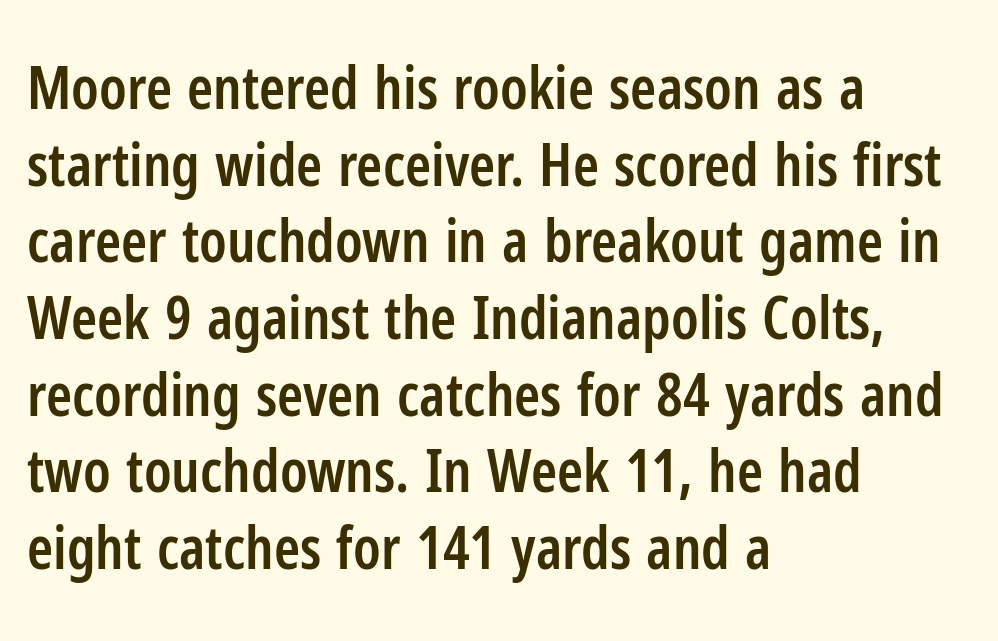
A typesetter would call this leading conventional body-copy spacing. These lines are rendered in a variable-pitch font. Posture: upright roman. Letter spacing: default. Check the space under the baseline: it is left empty. A semibold gives these letters moderate extra thickness, short of bold.
